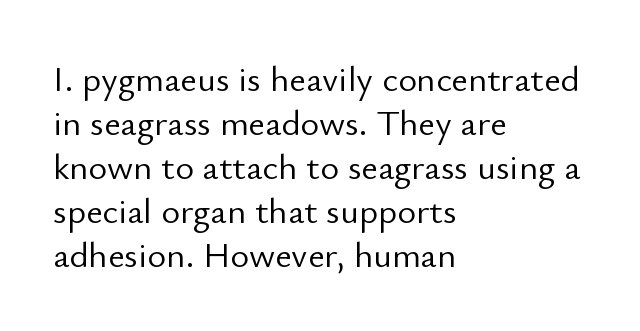
The image shows 36 px light sans-serif type, upright; set left-aligned, line spacing 1.22x, normal letter spacing, not underlined; low stroke contrast and a small x-height.
